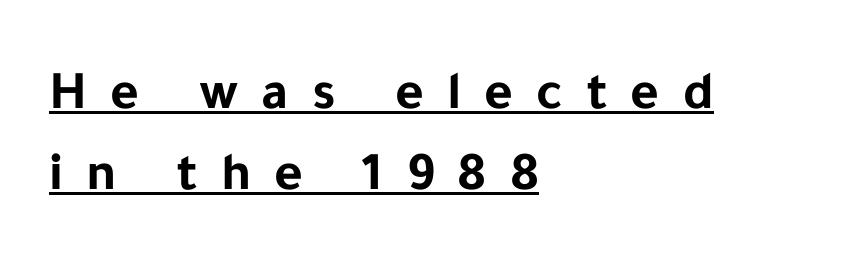
{"serif": "no", "italic": "no", "bold": "yes", "weight": "bold", "width": "normal", "stroke_contrast": "low", "x_height": "medium", "monospaced": "no", "underline": "yes", "align": "left", "line_spacing": "normal", "line_spacing_ratio": 1.48, "letter_spacing": "wide", "letter_spacing_em": 0.42, "glyph_px": 55}
